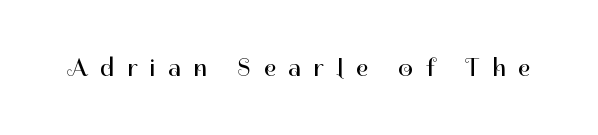
The image shows 26 px text type, upright; set unusually wide letter spacing (+0.48 em), not underlined.
